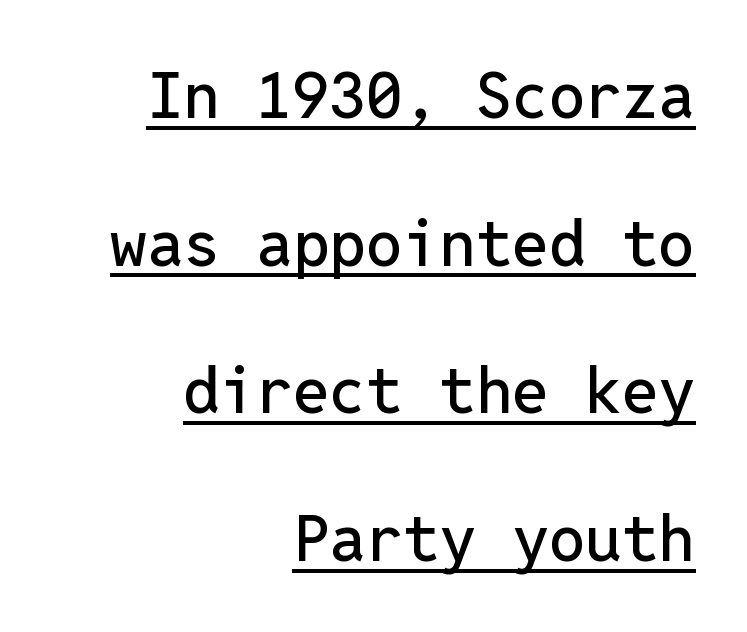
Observe the ordinary spacing: letters are neighbours, not strangers. This block would shrink considerably if given ordinary leading; it's expanded now. Monospaced: the letters line up in strict vertical columns. The rendering shows plain stroke endings on the letterforms — a sans-serif design. These characters rest on top of a visible drawn line.
